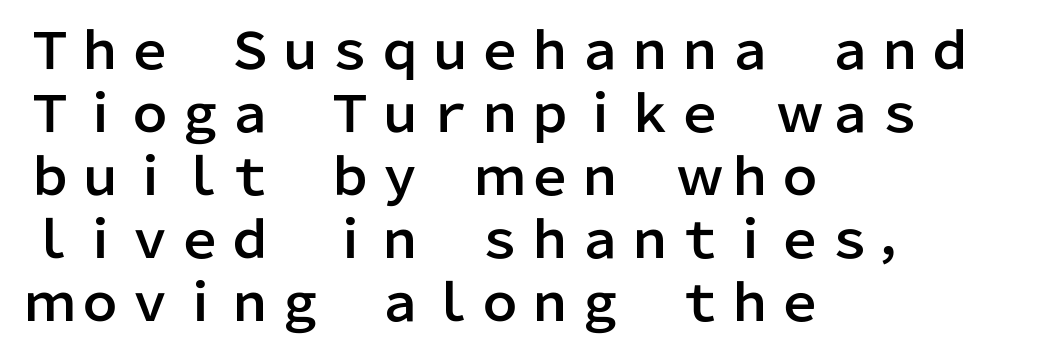
{"serif": "no", "italic": "no", "width": "normal", "stroke_contrast": "low", "x_height": "medium", "monospaced": "no", "underline": "no", "align": "left", "line_spacing": "normal", "line_spacing_ratio": 1.26, "letter_spacing": "normal", "letter_spacing_em": 0.0, "glyph_px": 50}
